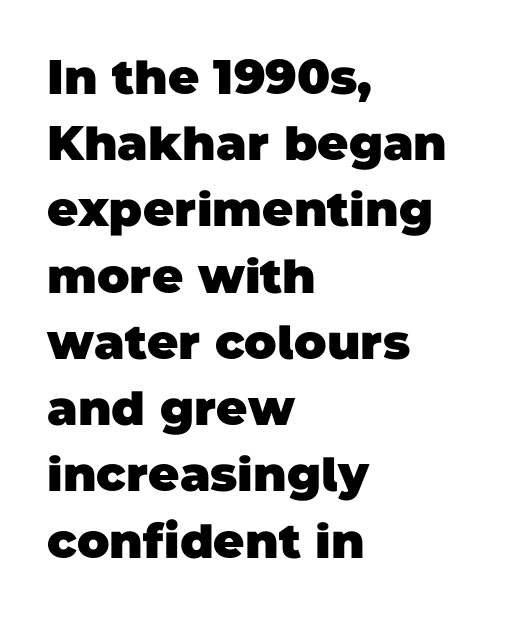
Weight: bold. Looks like regular typesetting: each glyph gets only the width it needs. A typesetter would call this zero additional tracking. Students, observe: this is what conventionally led text looks like. Each line starts at the same left margin while the right side varies. The gap between lines stays unmarked.
